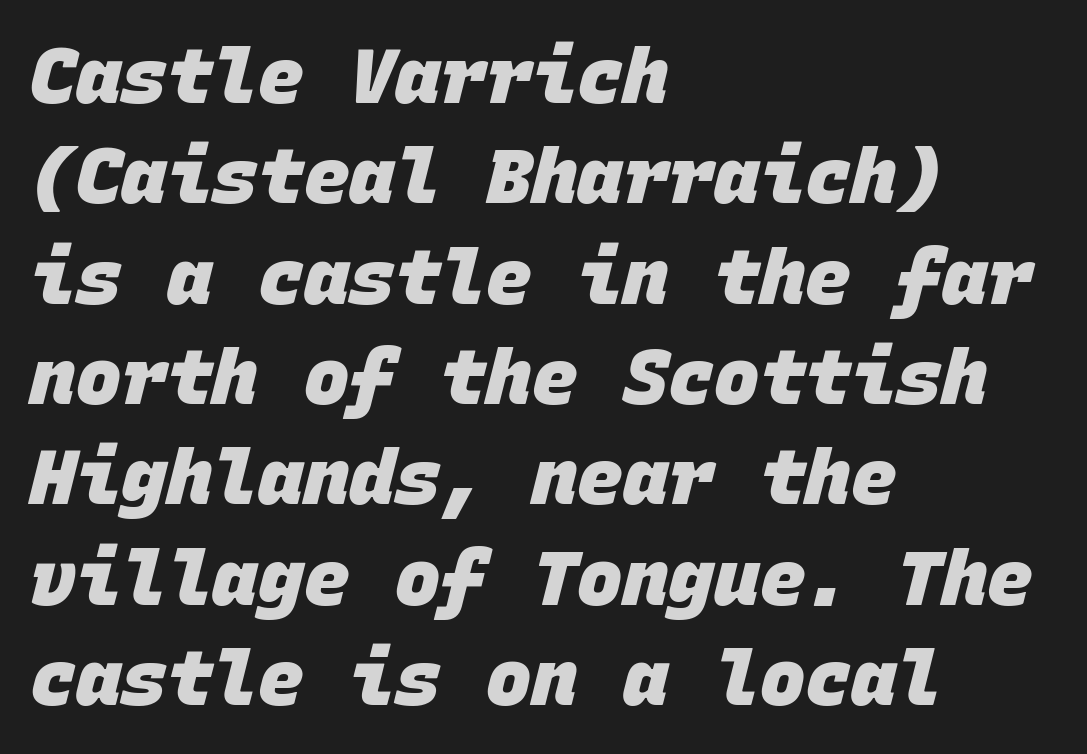
{"serif": "no", "bold": "yes", "weight": "heavy", "width": "normal", "stroke_contrast": "low", "x_height": "large", "monospaced": "yes", "underline": "no", "align": "left", "line_spacing": "normal", "line_spacing_ratio": 1.32, "letter_spacing": "normal", "letter_spacing_em": 0.0, "glyph_px": 76}
